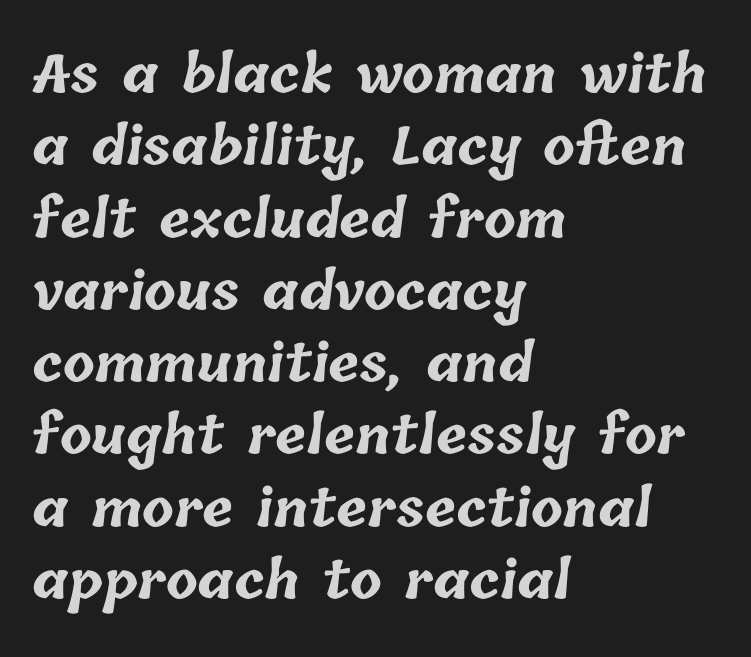
The image shows 52 px bold type; set left-aligned, normal line spacing (1.39x), normal letter spacing, not underlined; low stroke contrast and a medium x-height.
